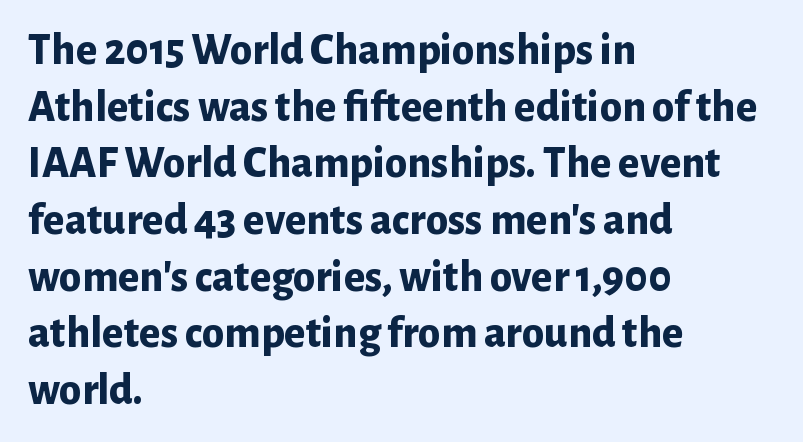
Horizontally, the lines are justified to the leading edge only. Here the glyphs are tracked normally, forming tight word shapes. Serif or sans? Sans — the stroke terminals are bare. A dark, heavy texture on the line: the type is bold. Ascenders rise straight up at ninety degrees. Regarding leading, the lines here are spaced in the standard way.
